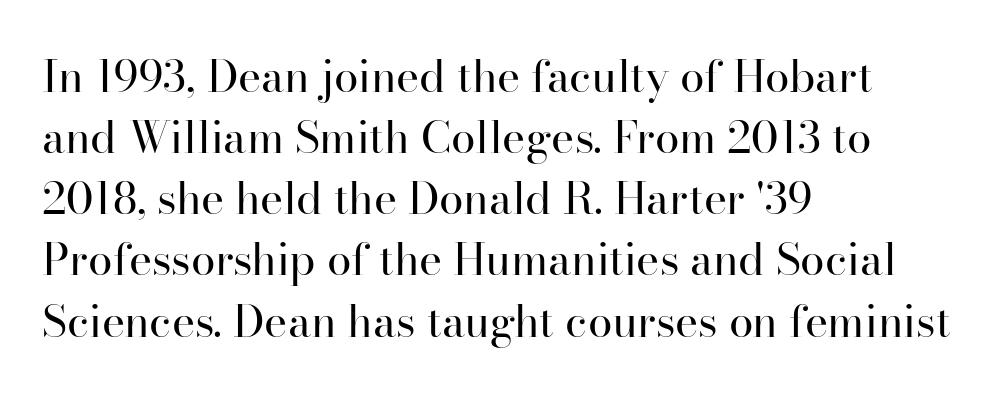
How would I describe the line gaps? Plain and ordinary. Summary of weight: not heavy and not bold. Do the characters align in a grid? No, the font is proportional. Ordinary non-slanted type is in use. One-word summary of the alignment: left.
